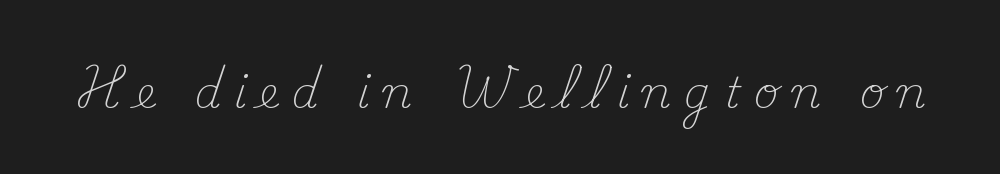
{"serif": "yes", "bold": "no", "weight": "light", "width": "normal", "stroke_contrast": "medium", "x_height": "small", "monospaced": "no", "underline": "no", "letter_spacing": "wide", "letter_spacing_em": 0.3, "glyph_px": 43}
